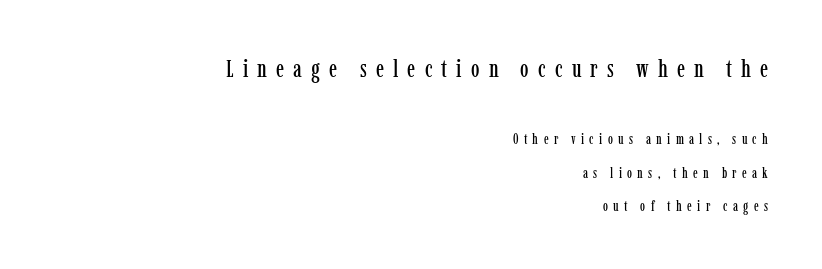
The image shows 24 px text type, upright; set right-aligned, loose line spacing (2.38x), unusually wide letter spacing (+0.38 em), not underlined; the first (top) block is 1.71x larger.
